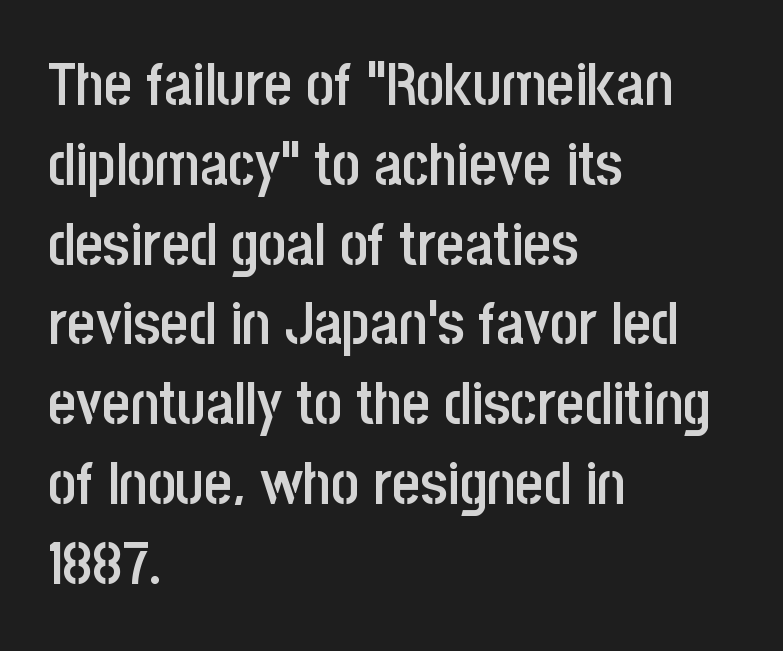
Look at the bottom of the vertical strokes: they stop flat, with no serifs. How are the letters spaced? Ordinarily, with no added tracking. One glance says typical: line gaps are just what's usual. Does the weight exceed regular? Yes, but only to semibold.
